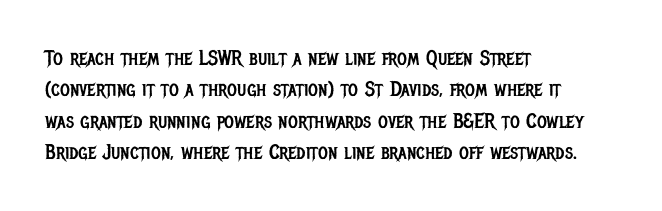
The image shows 21 px text type, upright; set left-aligned, normal line spacing (1.49x), normal letter spacing, not underlined.
